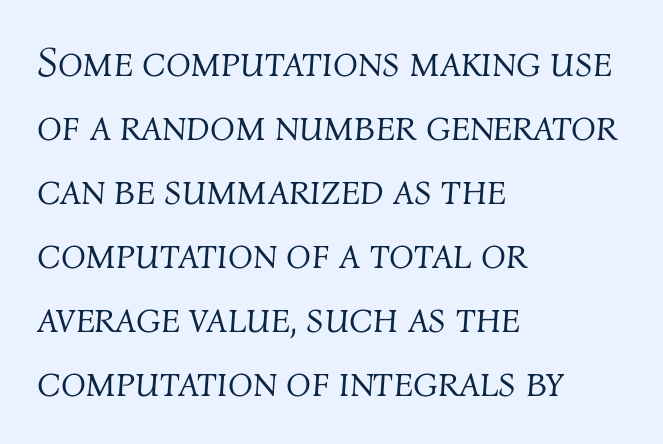
The image shows 41 px light type, italic (leaning right); set left-aligned, normal line spacing (1.56x), normal letter spacing, not underlined; medium stroke contrast and a medium x-height.
